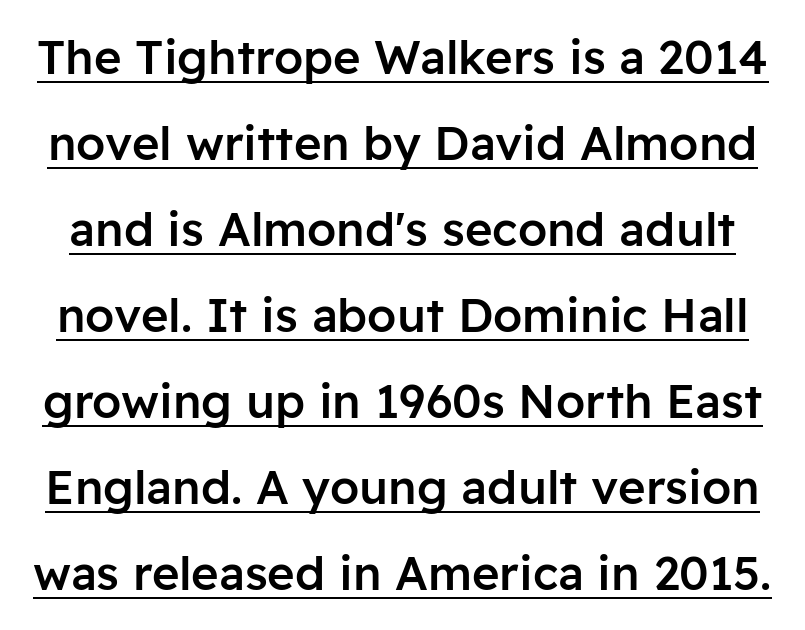
The image shows 47 px semibold sans-serif type, upright; set line spacing 1.83x, normal letter spacing, underlined; low stroke contrast and a medium x-height.
